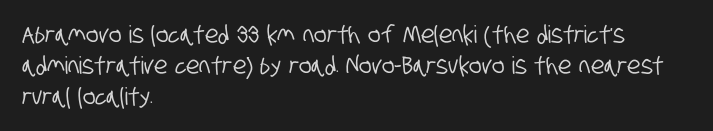
Q: Is the text underlined? A: No.
Q: How is the paragraph aligned? A: Left-aligned.
Q: Is the spacing between letters normal or unusually wide? A: Normal.
Q: Is the spacing between lines tight, normal or loose? A: Normal.
